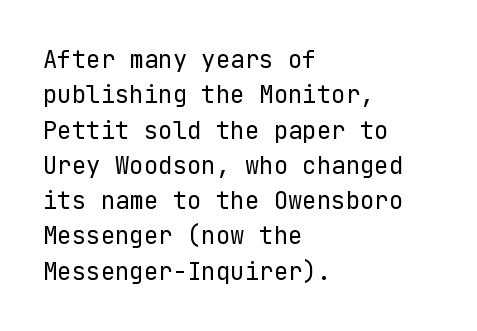
{"italic": "no", "bold": "no", "underline": "no", "align": "left", "line_spacing": "normal", "line_spacing_ratio": 1.47, "letter_spacing": "normal", "letter_spacing_em": 0.0, "glyph_px": 24}
